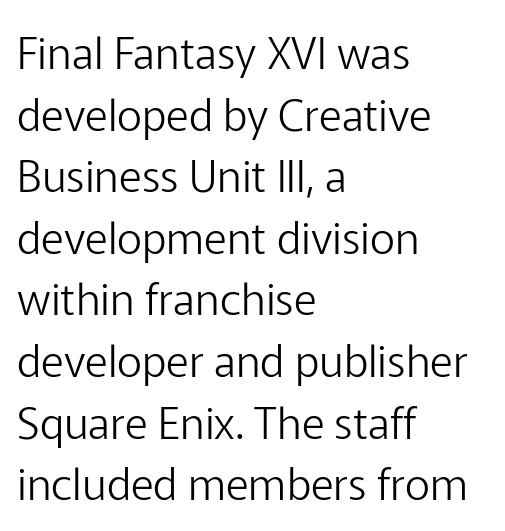
The letters sit at their default tracking, neither squeezed nor spread. The glyphs in this specimen are sans serif. Italic: no, the glyphs are upright roman. You could not count columns in this text — the font is proportionally spaced.
